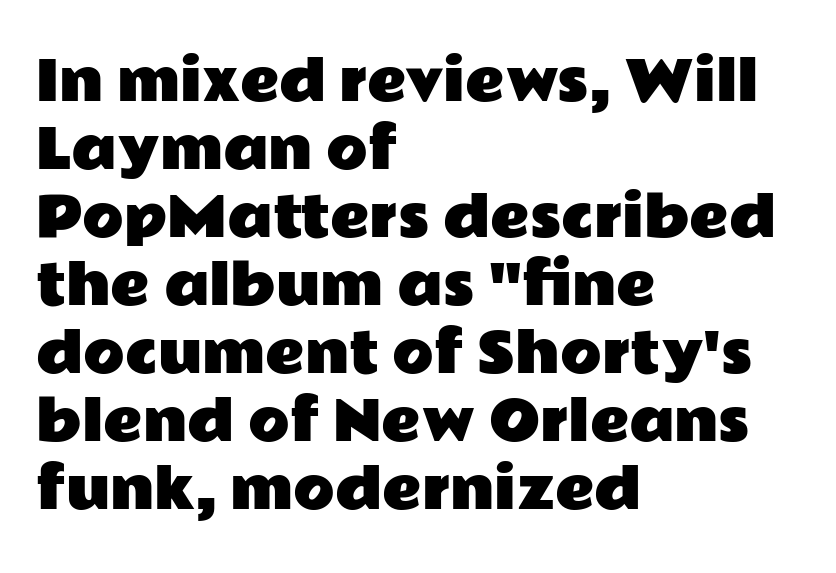
{"serif": "no", "italic": "no", "width": "wide", "stroke_contrast": "low", "x_height": "medium", "monospaced": "no", "underline": "no", "align": "left", "line_spacing": "normal", "line_spacing_ratio": 1.26, "letter_spacing": "normal", "letter_spacing_em": 0.0, "glyph_px": 54}
